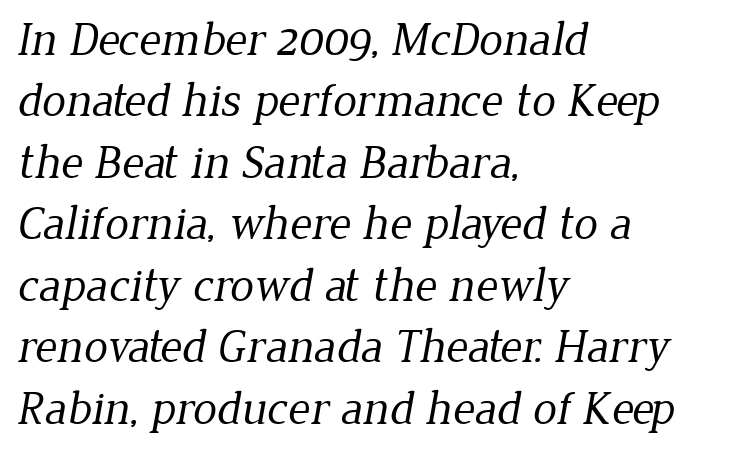
Q: Is the text bold? A: No.
Q: Is the typeface a serif or a sans-serif typeface? A: Serif.
Q: Is the text underlined? A: No.
Q: How is the paragraph aligned? A: Left-aligned.
Q: Is the spacing between letters normal or unusually wide? A: Normal.
Q: Is the spacing between lines tight, normal or loose? A: Normal.
Q: Width (condensed, normal, or wide)? A: Normal.
Q: Stroke contrast? A: Low.
Q: x-height? A: Medium.
Q: Monospaced? A: No.
